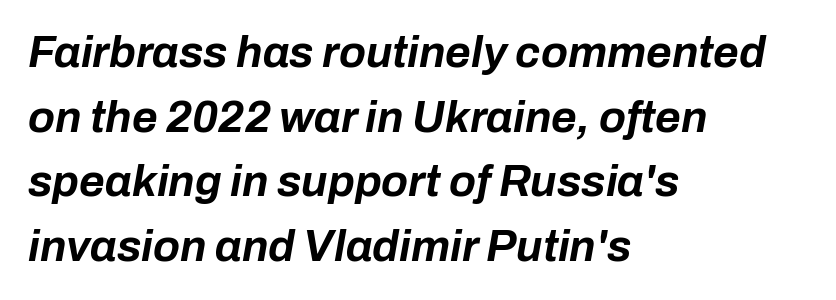
The image shows 44 px bold type, italic (leaning right); set left-aligned, normal line spacing (1.47x), normal letter spacing, not underlined; low stroke contrast and a medium x-height.
